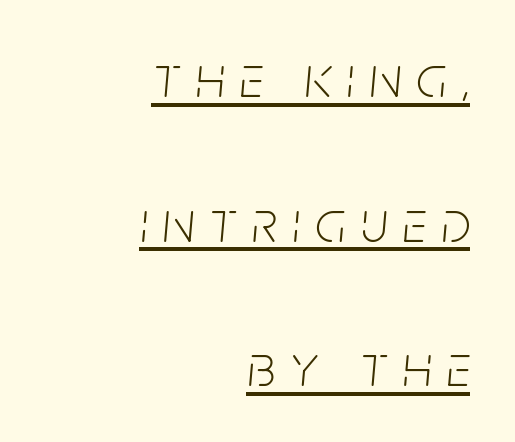
Q: Is the text bold? A: No.
Q: Is the text italic (slanted)? A: Yes, it leans right by about 5 degrees.
Q: Is the text underlined? A: Yes.
Q: How is the paragraph aligned? A: Right-aligned.
Q: Is the spacing between letters normal or unusually wide? A: Unusually wide.
Q: Is the spacing between lines tight, normal or loose? A: Loose.
Q: Width (condensed, normal, or wide)? A: Condensed.
Q: Stroke contrast? A: Low.
Q: x-height? A: Large.
Q: Monospaced? A: No.
